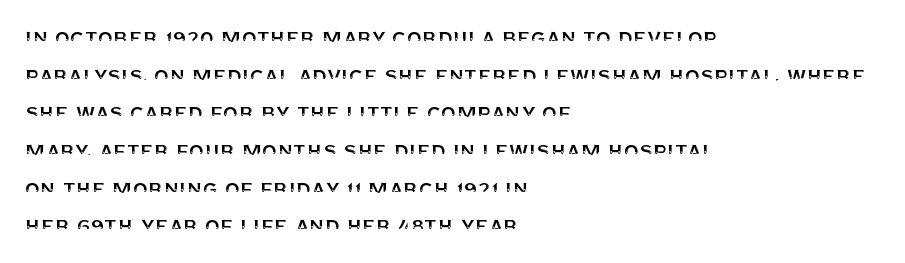
The image shows 24 px text type, upright; set left-aligned, normal line spacing (1.57x), normal letter spacing, not underlined.
